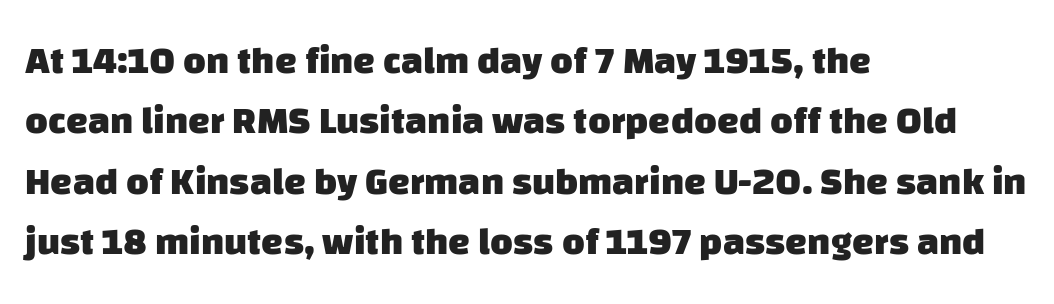
The sample has been set heavy, in full bold. Normally led — the rows are evenly, conventionally spaced. Inter-character spacing is left at the font's built-in metrics. Do the characters align in a grid? No, the font is proportional. Casual observation: everything's shoved over to the left.
